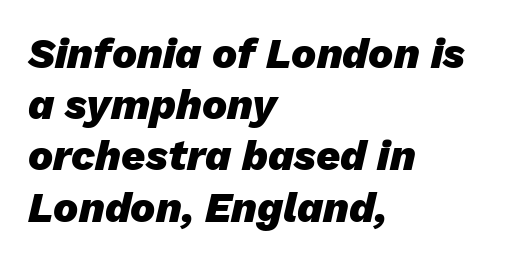
There's an unmistakable incline to the writing here. The letters advance in unequal steps, a hallmark of proportional type. A clean baseline with only descenders dipping below it. Set as a true bold cut, around the 700 mark. The typesetter chose a ragged-right arrangement here.
